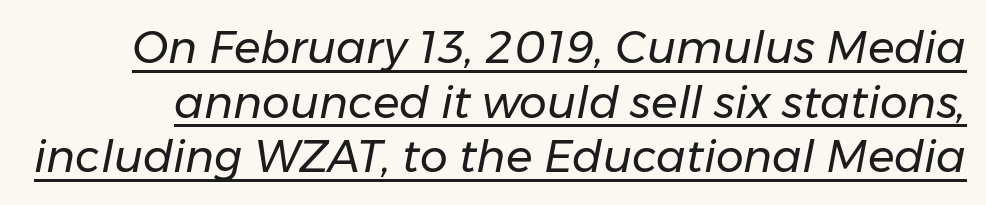
Is this a fixed-width face? No — the glyphs have proportional, varying widths. These glyphs show unthickened strokes, regular width or finer. The letters are slanted; this is an italic face. Tracking here is standard; glyphs follow each other at the usual distance.
